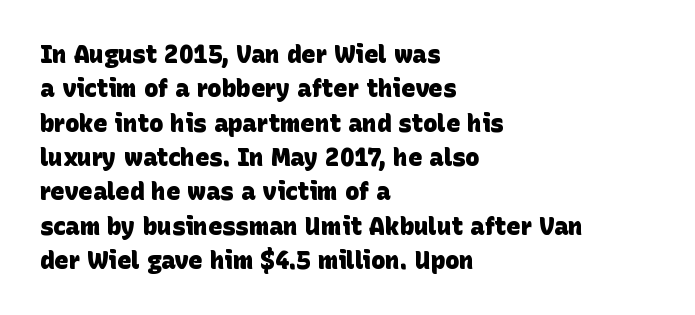
Q: Is the text bold? A: Yes.
Q: Is the text underlined? A: No.
Q: How is the paragraph aligned? A: Left-aligned.
Q: Is the spacing between letters normal or unusually wide? A: Normal.
Q: Is the spacing between lines tight, normal or loose? A: Normal.
